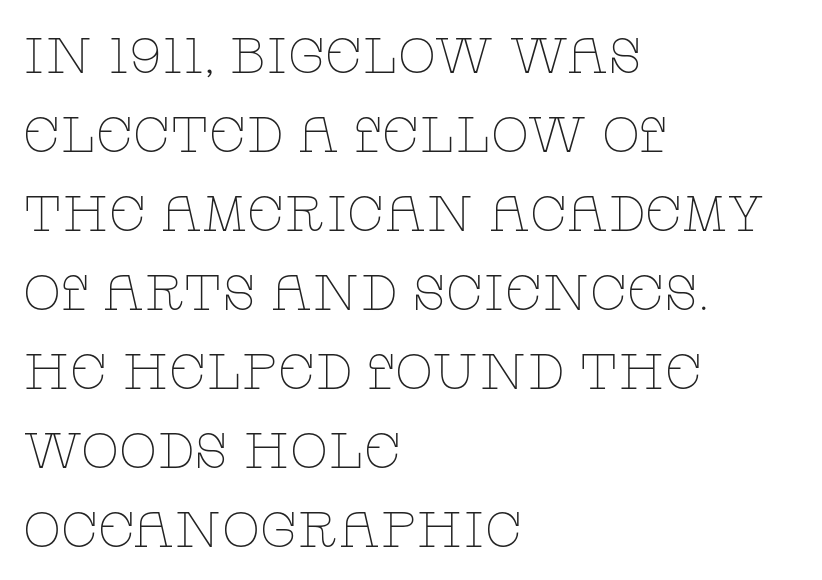
The image shows 50 px thin, wide serif type, upright; set left-aligned, normal line spacing (1.58x), normal letter spacing, not underlined; low stroke contrast and a large x-height.
